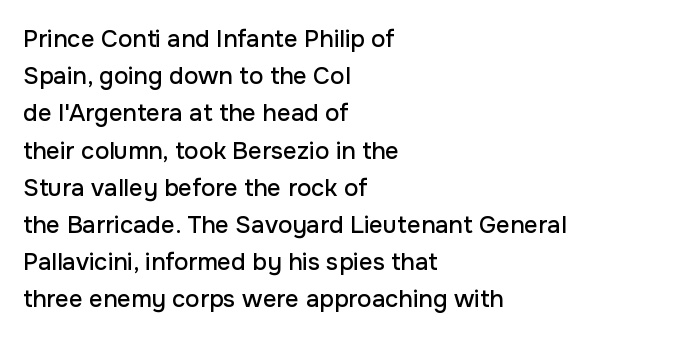
The image shows 24 px text type, upright; set left-aligned, normal line spacing (1.55x), normal letter spacing, not underlined.
